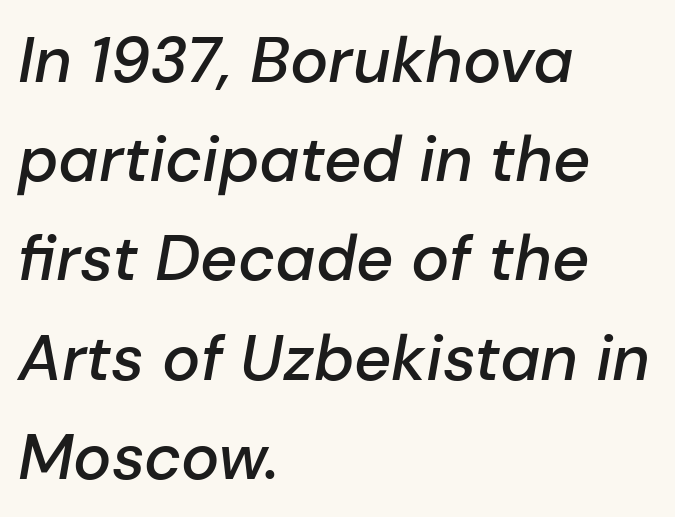
The image shows 64 px semibold type, italic (leaning right); set left-aligned, normal line spacing (1.55x), normal letter spacing, not underlined; low stroke contrast and a medium x-height.
